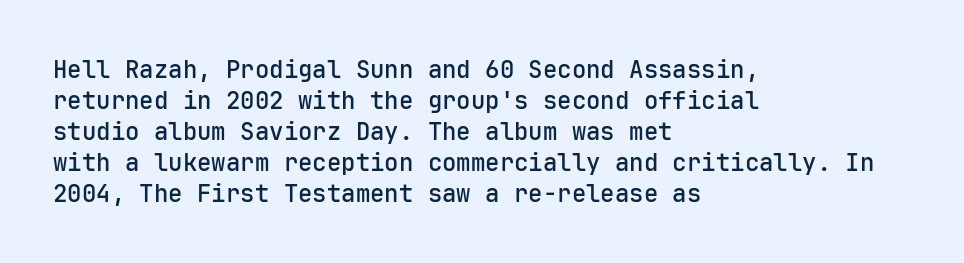
The strip under each line holds only bare page. Default kerning and tracking; the words read as compact shapes. This is the regular roman posture of the typeface. Regular leading. One-word summary of the alignment: left.
